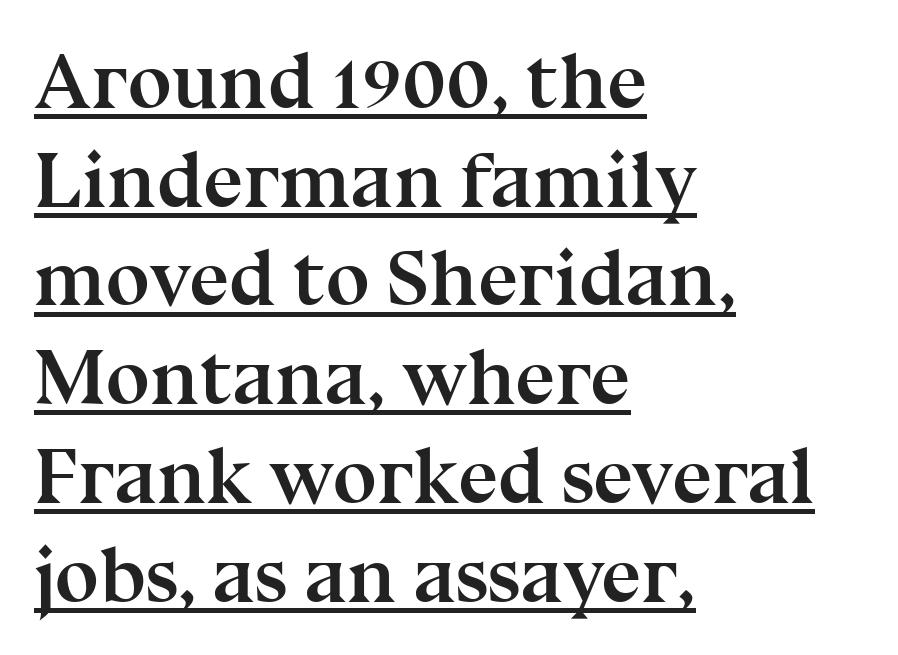
{"serif": "yes", "italic": "no", "bold": "yes", "weight": "semibold", "width": "normal", "stroke_contrast": "medium", "x_height": "medium", "monospaced": "no", "underline": "yes", "align": "left", "line_spacing": "normal", "line_spacing_ratio": 1.25, "letter_spacing": "normal", "letter_spacing_em": 0.0, "glyph_px": 79}
